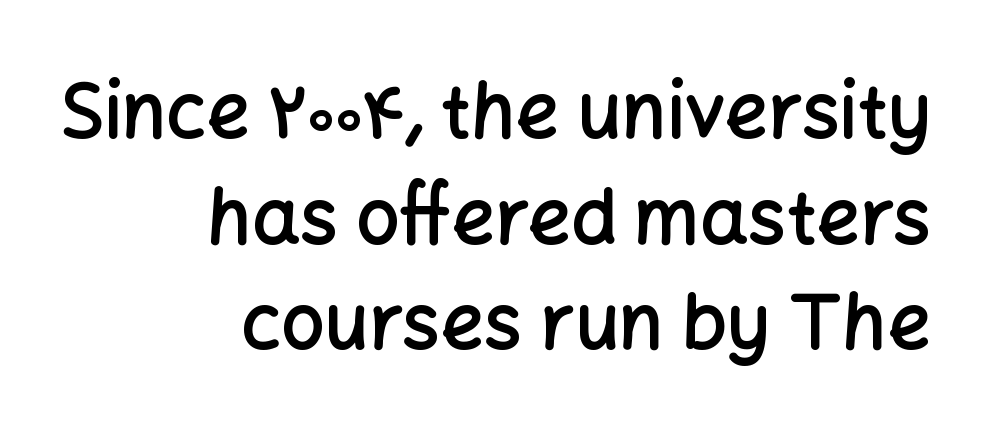
Q: Is the text bold? A: Semi-bold.
Q: Is the text italic (slanted)? A: No, it is upright.
Q: Is the typeface a serif or a sans-serif typeface? A: Sans-serif.
Q: Is the text underlined? A: No.
Q: How is the paragraph aligned? A: Right-aligned.
Q: Is the spacing between letters normal or unusually wide? A: Normal.
Q: Is the spacing between lines tight, normal or loose? A: Normal.
Q: Width (condensed, normal, or wide)? A: Normal.
Q: Stroke contrast? A: Low.
Q: x-height? A: Medium.
Q: Monospaced? A: No.
